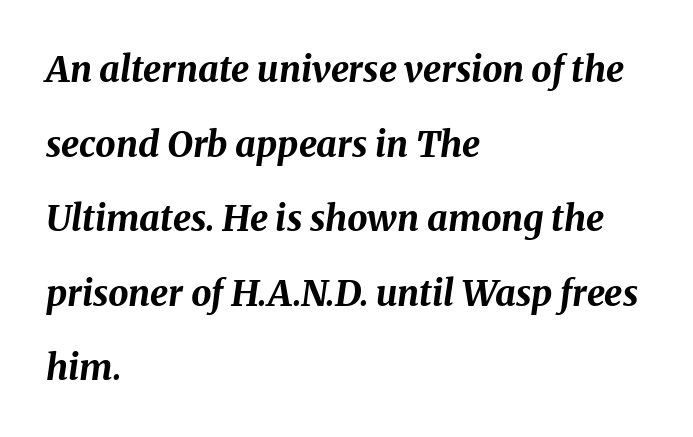
{"italic": "yes", "lean": "right", "slant_degrees": 8, "bold": "yes", "weight": "bold", "width": "normal", "stroke_contrast": "medium", "x_height": "medium", "monospaced": "no", "underline": "no", "align": "left", "line_spacing": "loose", "line_spacing_ratio": 2.07, "letter_spacing": "normal", "letter_spacing_em": 0.0, "glyph_px": 36}
